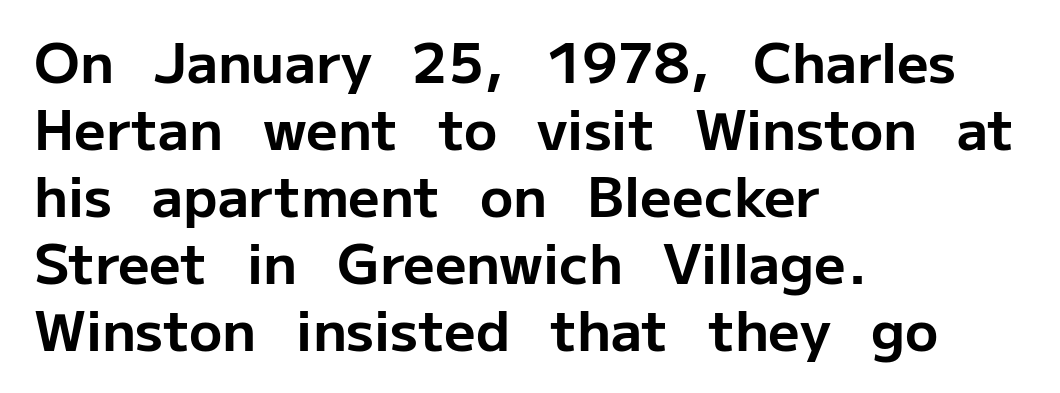
Q: Is the text bold? A: Yes.
Q: Is the text italic (slanted)? A: No, it is upright.
Q: Is the typeface a serif or a sans-serif typeface? A: Sans-serif.
Q: Is the text underlined? A: No.
Q: How is the paragraph aligned? A: Left-aligned.
Q: Is the spacing between letters normal or unusually wide? A: Normal.
Q: Width (condensed, normal, or wide)? A: Normal.
Q: Stroke contrast? A: Low.
Q: x-height? A: Medium.
Q: Monospaced? A: No.
